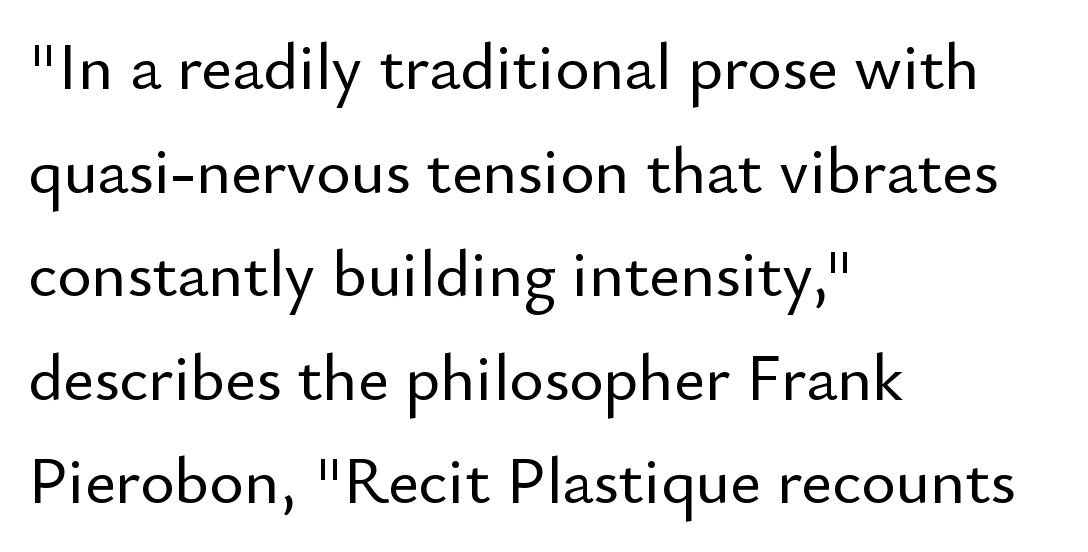
The image shows 66 px sans-serif type, upright; set left-aligned, normal line spacing (1.57x), normal letter spacing, not underlined; low stroke contrast and a small x-height.
